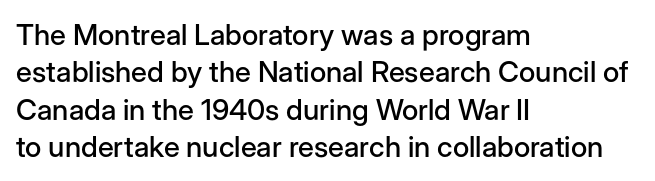
Q: Is the text italic (slanted)? A: No, it is upright.
Q: Is the typeface a serif or a sans-serif typeface? A: Sans-serif.
Q: Is the text underlined? A: No.
Q: How is the paragraph aligned? A: Left-aligned.
Q: Is the spacing between letters normal or unusually wide? A: Normal.
Q: Is the spacing between lines tight, normal or loose? A: Normal.
Q: Width (condensed, normal, or wide)? A: Normal.
Q: Stroke contrast? A: Low.
Q: x-height? A: Medium.
Q: Monospaced? A: No.
